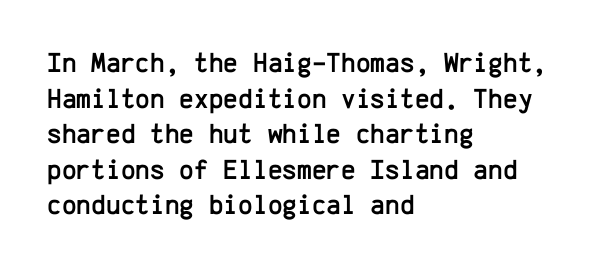
Q: Is the text italic (slanted)? A: No, it is upright.
Q: Is the typeface a serif or a sans-serif typeface? A: Sans-serif.
Q: Is the text underlined? A: No.
Q: How is the paragraph aligned? A: Left-aligned.
Q: Is the spacing between letters normal or unusually wide? A: Normal.
Q: Is the spacing between lines tight, normal or loose? A: Normal.
Q: Width (condensed, normal, or wide)? A: Normal.
Q: Stroke contrast? A: Low.
Q: x-height? A: Medium.
Q: Monospaced? A: Yes.
